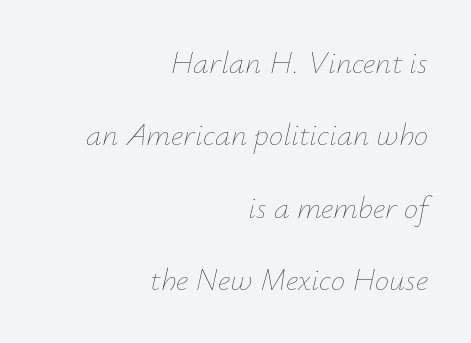
Q: Is the text bold? A: No.
Q: Is the text italic (slanted)? A: Yes, it leans right by about 12 degrees.
Q: Is the text underlined? A: No.
Q: How is the paragraph aligned? A: Right-aligned.
Q: Is the spacing between letters normal or unusually wide? A: Normal.
Q: Is the spacing between lines tight, normal or loose? A: Loose.
Q: Width (condensed, normal, or wide)? A: Normal.
Q: Stroke contrast? A: Low.
Q: x-height? A: Small.
Q: Monospaced? A: No.
